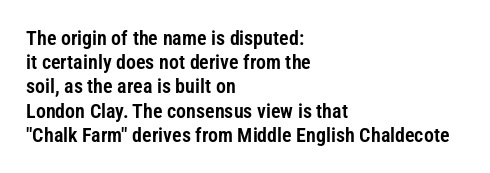
The image shows 20 px text type, upright; set left-aligned, line spacing 1.21x, normal letter spacing, not underlined.
